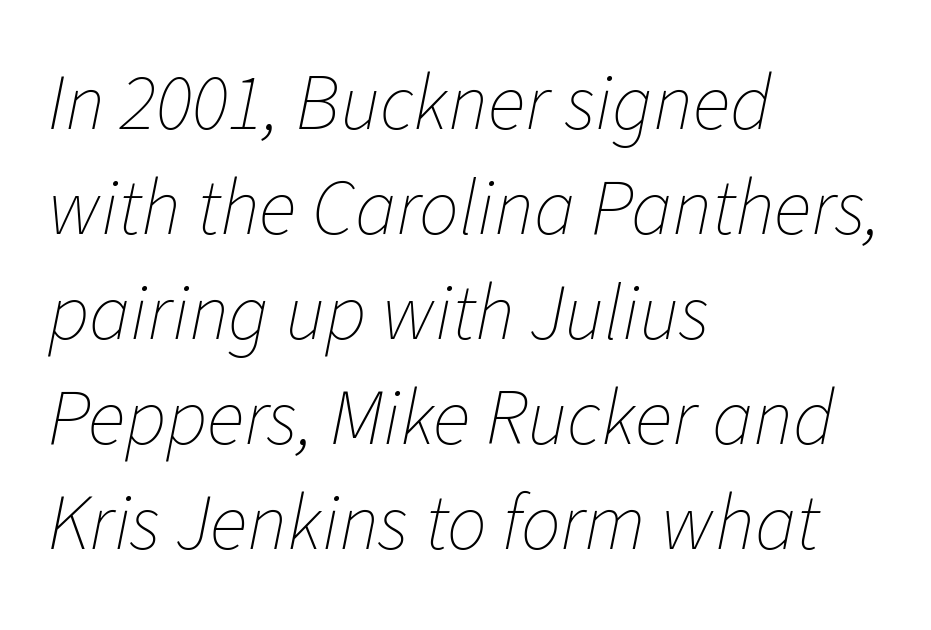
Plain, unruled lines of type. The letterforms sit shoulder to shoulder at normal distance. A light-to-regular cut is what we see here. You could not count columns in this text — the font is proportionally spaced. Alignment: flush left.
